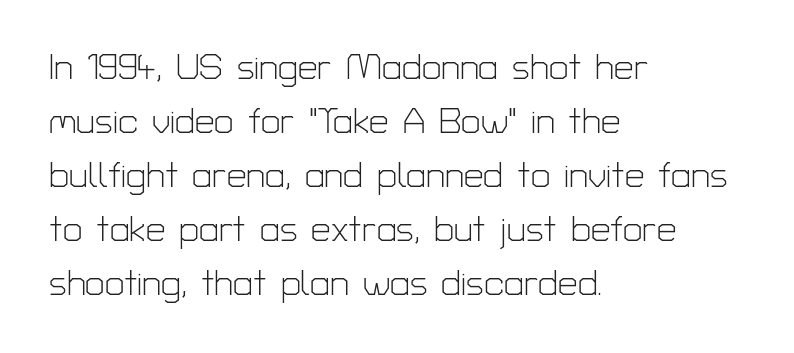
The image shows 35 px light sans-serif type, upright; set left-aligned, normal line spacing (1.54x), normal letter spacing, not underlined; low stroke contrast and a medium x-height.
